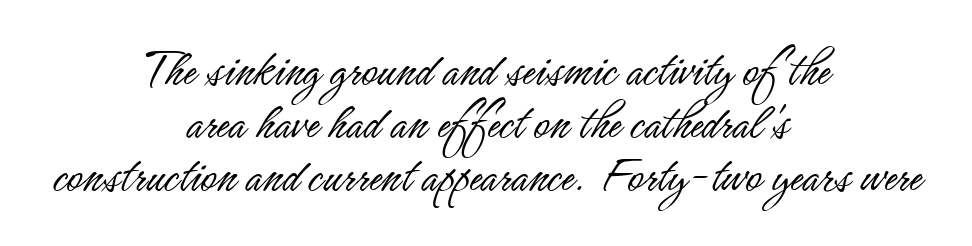
Q: Is the text bold? A: No.
Q: Is the text italic (slanted)? A: Yes.
Q: Is the typeface a serif or a sans-serif typeface? A: Sans-serif.
Q: Is the text underlined? A: No.
Q: How is the paragraph aligned? A: Centered.
Q: Is the spacing between letters normal or unusually wide? A: Normal.
Q: Is the spacing between lines tight, normal or loose? A: Tight.
Q: Width (condensed, normal, or wide)? A: Condensed.
Q: Stroke contrast? A: Low.
Q: x-height? A: Small.
Q: Monospaced? A: No.
